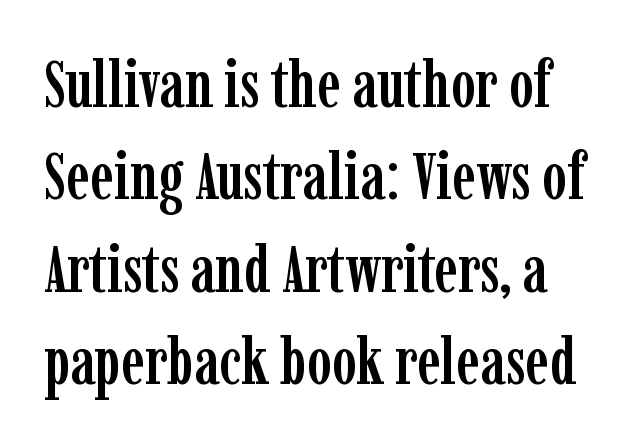
Q: Is the text italic (slanted)? A: No, it is upright.
Q: Is the typeface a serif or a sans-serif typeface? A: Serif.
Q: Is the text underlined? A: No.
Q: Is the spacing between letters normal or unusually wide? A: Normal.
Q: Is the spacing between lines tight, normal or loose? A: Normal.
Q: Width (condensed, normal, or wide)? A: Condensed.
Q: Stroke contrast? A: Low.
Q: x-height? A: Medium.
Q: Monospaced? A: No.
